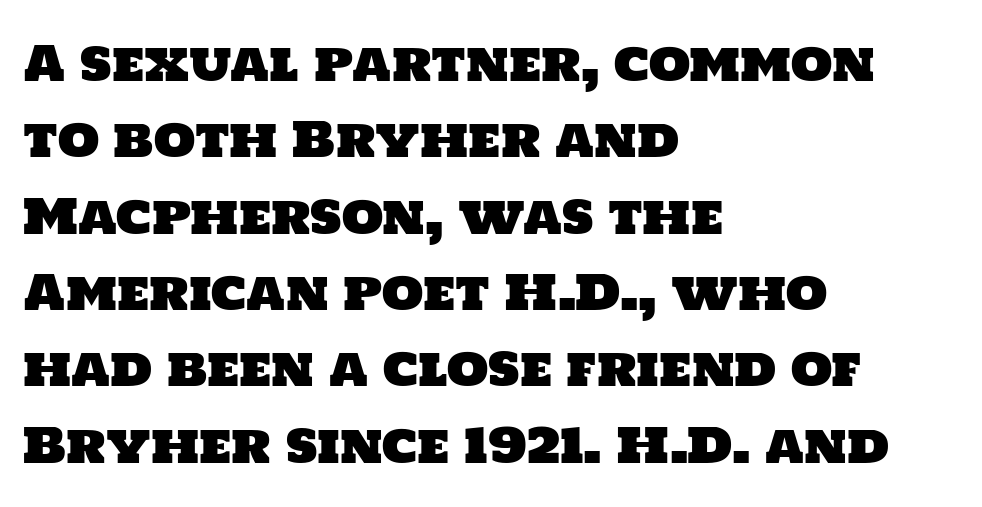
The image shows 48 px sans-serif type; set left-aligned, normal line spacing (1.59x), normal letter spacing, not underlined; low stroke contrast and a large x-height.
